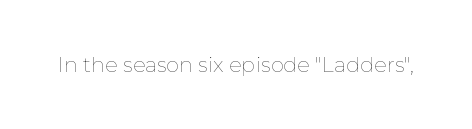
The passage shown is not underscored anywhere. The font's upright variant was chosen for this text. Stems here are at most as thick as an everyday book face. Observe the ordinary spacing: letters are neighbours, not strangers.
